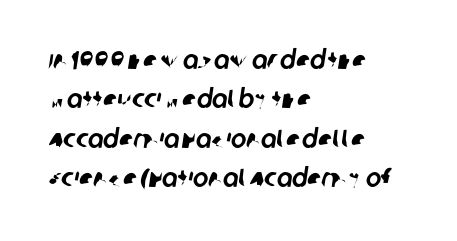
Q: Is the text underlined? A: No.
Q: How is the paragraph aligned? A: Left-aligned.
Q: Is the spacing between letters normal or unusually wide? A: Normal.
Q: Is the spacing between lines tight, normal or loose? A: Normal.
